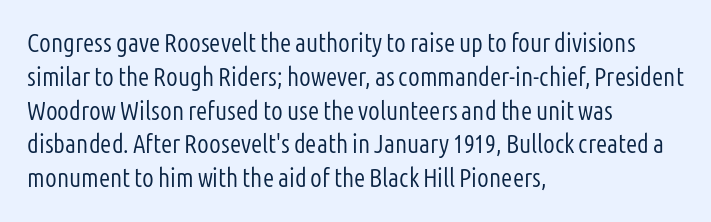
Q: Is the text bold? A: No.
Q: Is the text italic (slanted)? A: No, it is upright.
Q: Is the text underlined? A: No.
Q: How is the paragraph aligned? A: Left-aligned.
Q: Is the spacing between letters normal or unusually wide? A: Normal.
Q: Is the spacing between lines tight, normal or loose? A: Normal.
